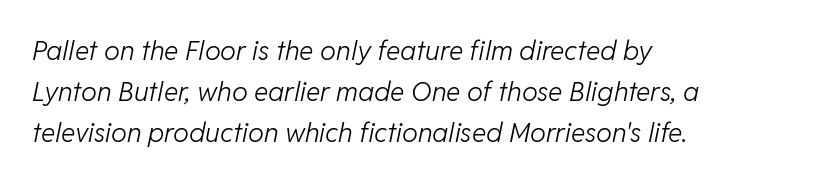
The image shows 27 px text type, italic (leaning right); set left-aligned, normal line spacing (1.52x), normal letter spacing, not underlined.
